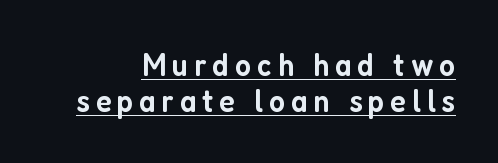
Q: Is the text bold? A: Semi-bold.
Q: Is the text italic (slanted)? A: No, it is upright.
Q: Is the typeface a serif or a sans-serif typeface? A: Sans-serif.
Q: Is the text underlined? A: Yes.
Q: Is the spacing between lines tight, normal or loose? A: Tight.
Q: Width (condensed, normal, or wide)? A: Condensed.
Q: Stroke contrast? A: Low.
Q: x-height? A: Medium.
Q: Monospaced? A: No.
